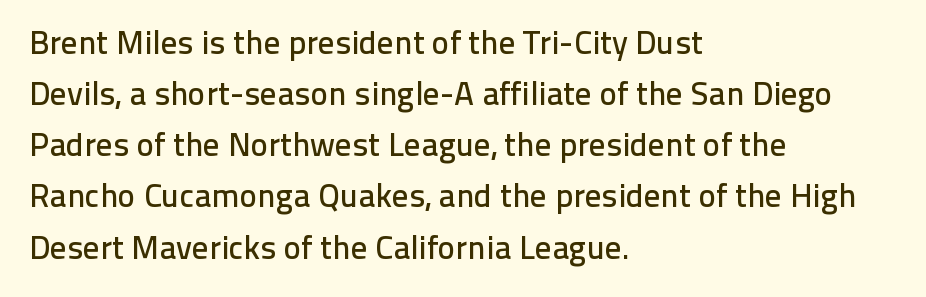
The lines in this sample share a left origin and differ only in where they stop. Compared with typical paragraphs, the rows here are spaced about the same. Compared with typical body copy, the letter spacing here is the same. Check under the words: just untouched page. What kind of face is this? One without serifs — a sans.
